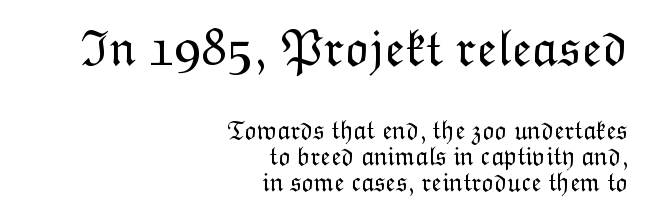
The image shows 52 px light type, upright; set right-aligned, tight line spacing (0.99x), normal letter spacing, not underlined; the first (top) block is 2.0x larger; low stroke contrast and a medium x-height.
